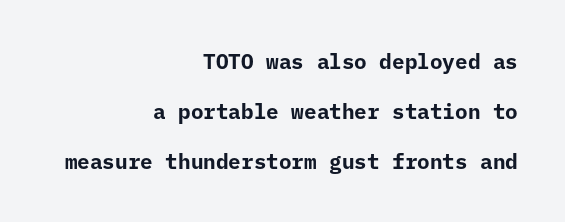
Q: Is the text bold? A: Yes.
Q: Is the text italic (slanted)? A: No, it is upright.
Q: Is the text underlined? A: No.
Q: How is the paragraph aligned? A: Right-aligned.
Q: Is the spacing between letters normal or unusually wide? A: Normal.
Q: Is the spacing between lines tight, normal or loose? A: Loose.
